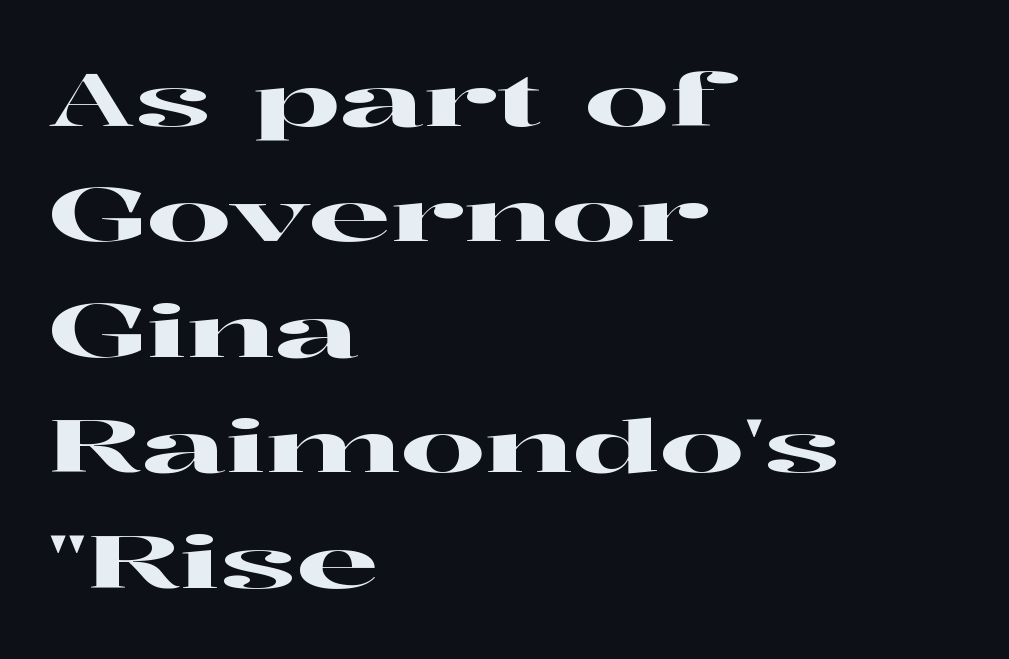
The image shows 74 px wide serif type, upright; set left-aligned, normal line spacing (1.56x), normal letter spacing, not underlined; high stroke contrast and a medium x-height.
